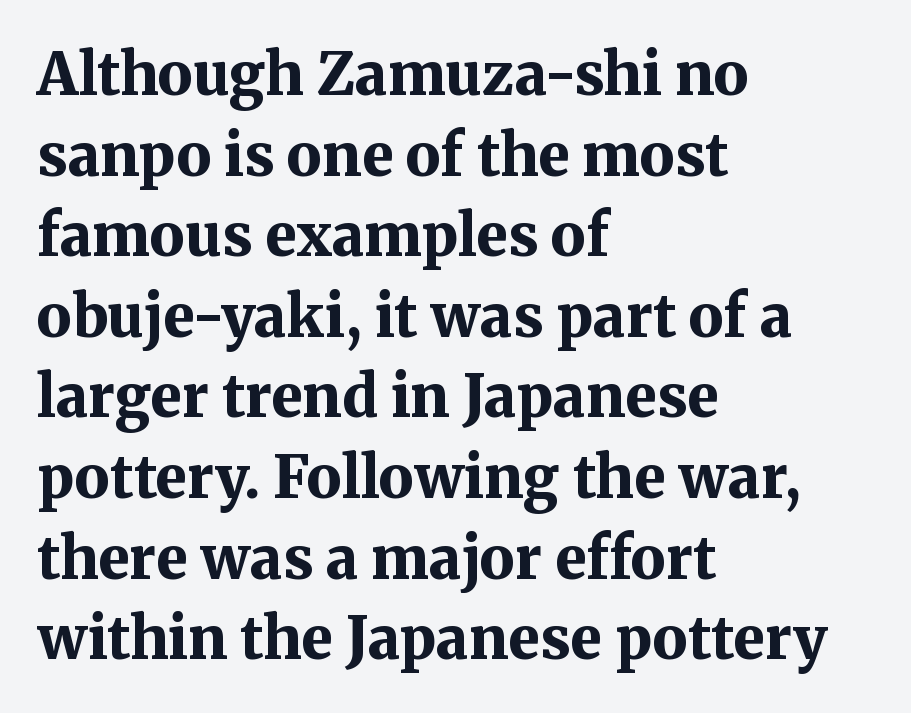
The image shows 58 px bold serif type, upright; set left-aligned, normal line spacing (1.39x), normal letter spacing, not underlined; medium stroke contrast and a medium x-height.
